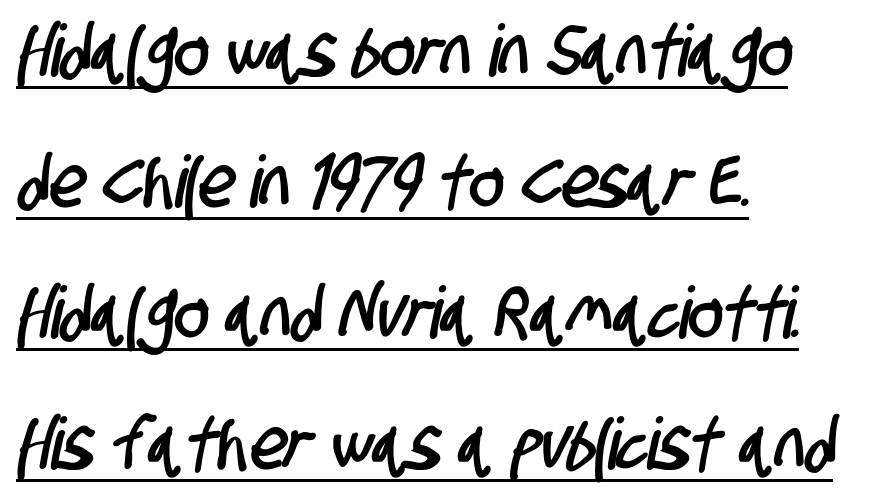
Q: Is the typeface a serif or a sans-serif typeface? A: Sans-serif.
Q: Is the text underlined? A: Yes.
Q: How is the paragraph aligned? A: Left-aligned.
Q: Is the spacing between letters normal or unusually wide? A: Normal.
Q: Width (condensed, normal, or wide)? A: Condensed.
Q: Stroke contrast? A: Low.
Q: x-height? A: Large.
Q: Monospaced? A: No.
